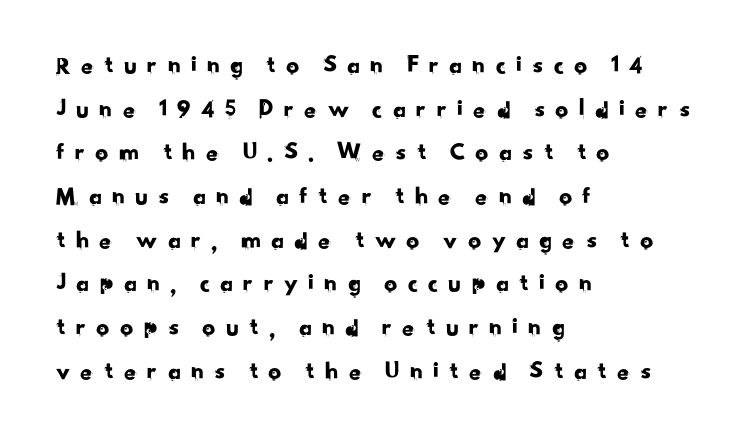
Quick note: underline off. This sample is left-justified, so line endings fall wherever the words run out. Regarding leading, the lines here are spaced in the standard way. The gaps between neighbouring characters are conspicuously large.
